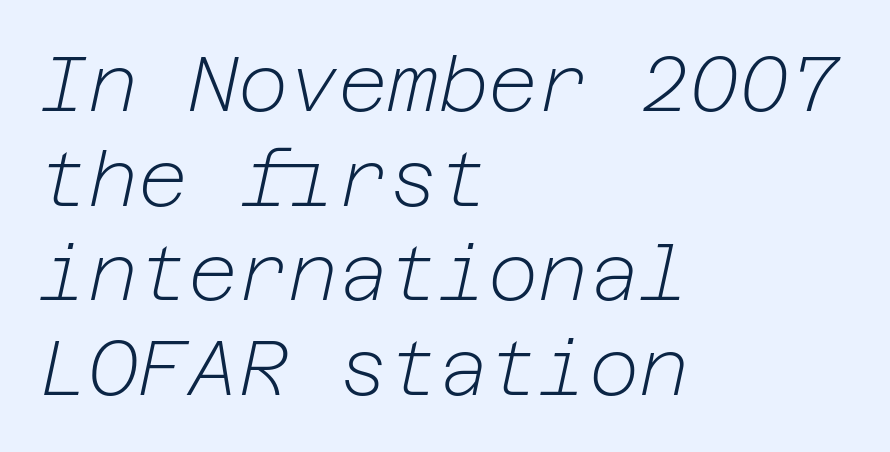
The typesetter chose a ragged-right arrangement here. Weight class: somewhere from thin through regular. Looking at the ascenders, they clearly lean. Letters rest on an invisible, unmarked baseline. Is the letter spacing exaggerated? No — it looks like the ordinary default.
